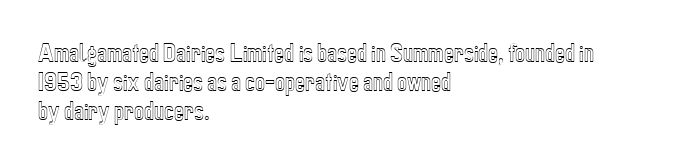
Each word holds together tightly as a unit, with standard inter-letter gaps. Left-aligned paragraph, ragged on the right. The vertical gap from one line to the next is medium. Nope, not italic — everything's standing straight. Check the space under the baseline: it is left empty.
